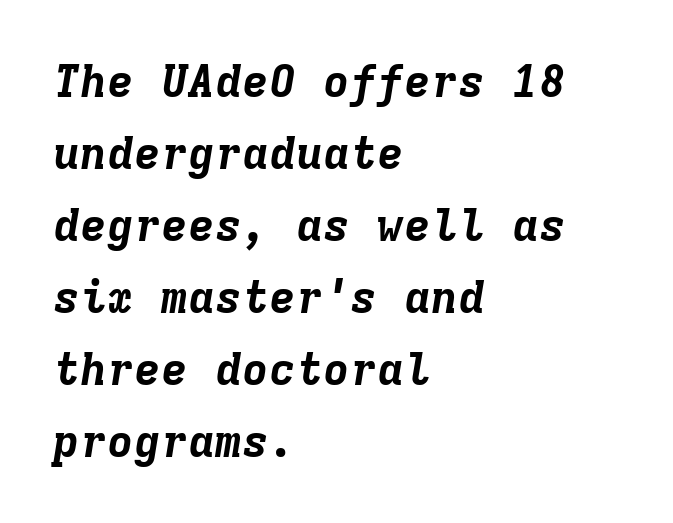
Words float on clear page, feet unadorned. Alignment: flush left. The letters march in equal steps, a hallmark of fixed-pitch type. Strong, thick strokes mark this as bold type. The horizontal fit of the characters is conventional and even.
